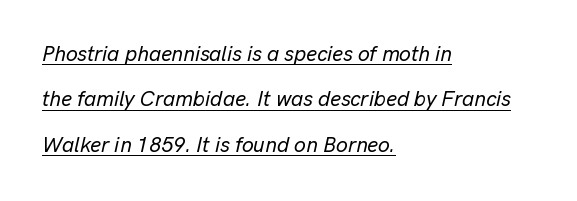
The image shows 21 px text type, italic (leaning right); set left-aligned, loose line spacing (2.16x), normal letter spacing, underlined.
